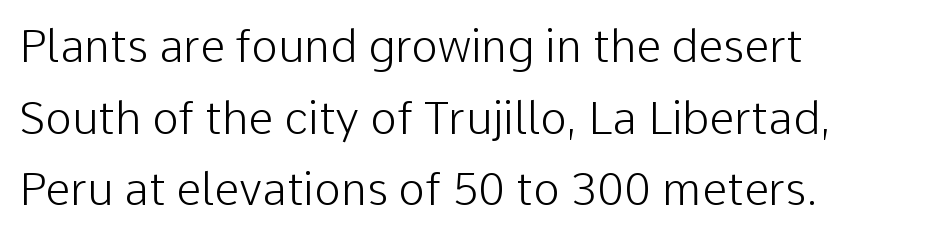
{"serif": "no", "italic": "no", "bold": "no", "weight": "light", "width": "normal", "stroke_contrast": "low", "x_height": "medium", "monospaced": "no", "underline": "no", "align": "left", "line_spacing": "normal", "line_spacing_ratio": 1.59, "letter_spacing": "normal", "letter_spacing_em": 0.0, "glyph_px": 45}
